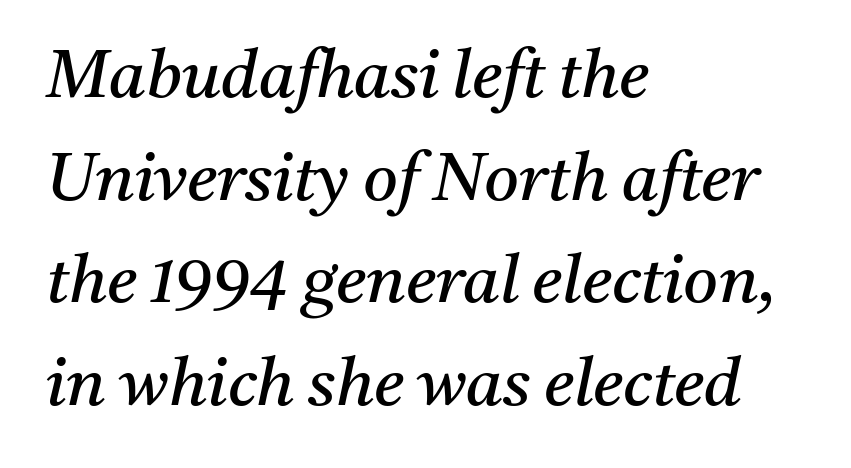
Q: Is the text bold? A: No.
Q: Is the text italic (slanted)? A: Yes, it leans right by about 11 degrees.
Q: Is the typeface a serif or a sans-serif typeface? A: Serif.
Q: Is the text underlined? A: No.
Q: How is the paragraph aligned? A: Left-aligned.
Q: Is the spacing between letters normal or unusually wide? A: Normal.
Q: Is the spacing between lines tight, normal or loose? A: Normal.
Q: Width (condensed, normal, or wide)? A: Normal.
Q: Stroke contrast? A: Medium.
Q: x-height? A: Medium.
Q: Monospaced? A: No.
